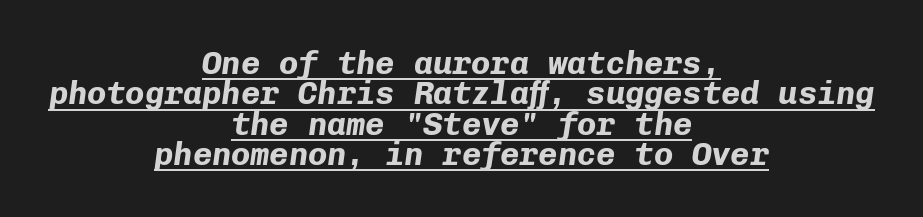
{"italic": "yes", "lean": "right", "slant_degrees": 8, "bold": "yes", "weight": "bold", "width": "normal", "stroke_contrast": "low", "x_height": "medium", "monospaced": "yes", "underline": "yes", "align": "center", "line_spacing": "tight", "line_spacing_ratio": 0.95, "letter_spacing": "normal", "letter_spacing_em": 0.0, "glyph_px": 32}
